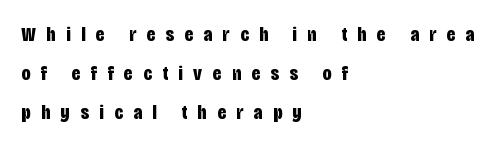
{"italic": "no", "bold": "yes", "underline": "no", "align": "left", "line_spacing_ratio": 1.86, "letter_spacing": "wide", "letter_spacing_em": 0.5, "glyph_px": 21}
